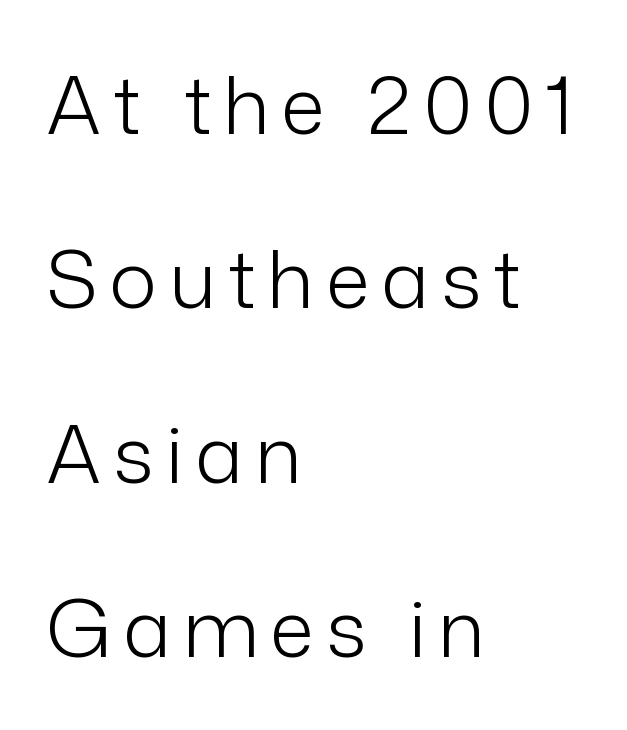
Q: Is the text bold? A: No.
Q: Is the text italic (slanted)? A: No, it is upright.
Q: Is the typeface a serif or a sans-serif typeface? A: Sans-serif.
Q: Is the text underlined? A: No.
Q: How is the paragraph aligned? A: Left-aligned.
Q: Is the spacing between lines tight, normal or loose? A: Loose.
Q: Width (condensed, normal, or wide)? A: Normal.
Q: Stroke contrast? A: Low.
Q: x-height? A: Medium.
Q: Monospaced? A: No.
